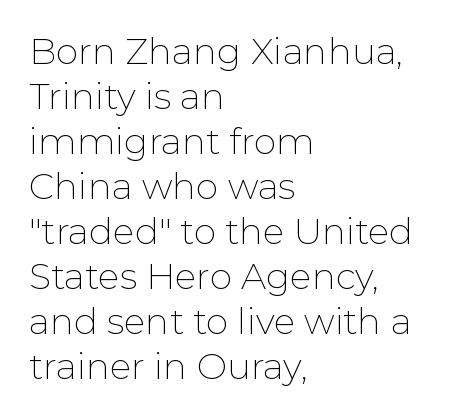
Q: Is the text bold? A: No.
Q: Is the text italic (slanted)? A: No, it is upright.
Q: Is the typeface a serif or a sans-serif typeface? A: Sans-serif.
Q: Is the text underlined? A: No.
Q: How is the paragraph aligned? A: Left-aligned.
Q: Is the spacing between letters normal or unusually wide? A: Normal.
Q: Is the spacing between lines tight, normal or loose? A: Normal.
Q: Width (condensed, normal, or wide)? A: Normal.
Q: Stroke contrast? A: Low.
Q: x-height? A: Medium.
Q: Monospaced? A: No.
